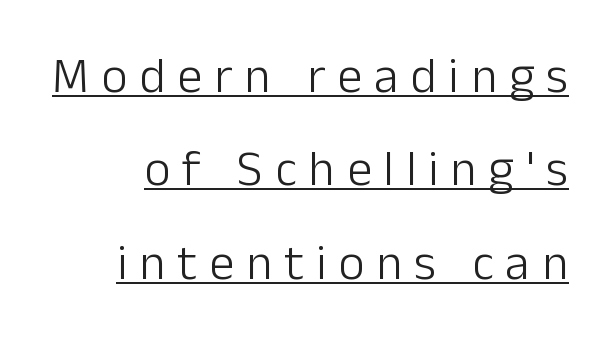
The image shows 50 px light sans-serif type, upright; set line spacing 1.87x, unusually wide letter spacing (+0.24 em), underlined; low stroke contrast and a medium x-height.
